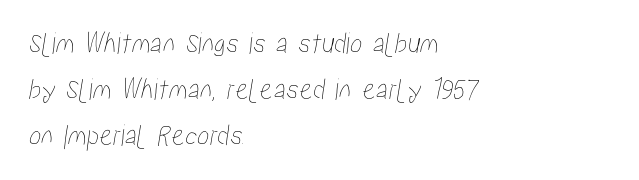
{"width": "condensed", "stroke_contrast": "low", "x_height": "medium", "monospaced": "no", "underline": "no", "align": "left", "line_spacing": "normal", "line_spacing_ratio": 1.48, "letter_spacing": "normal", "letter_spacing_em": 0.0, "glyph_px": 31}
